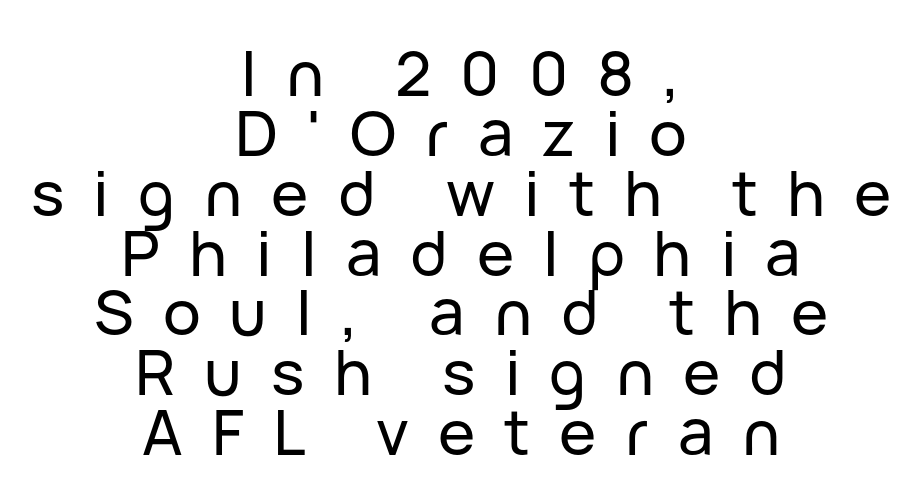
The typography opts for an upright posture over an oblique one. The lines in this sample share a center point and differ in where they start and stop. Vertically, the passage feels compressed, each row crowding the next. This rendering employs a face without finishing strokes, i.e., a sans-serif. You could not count columns in this text — the font is proportionally spaced.
